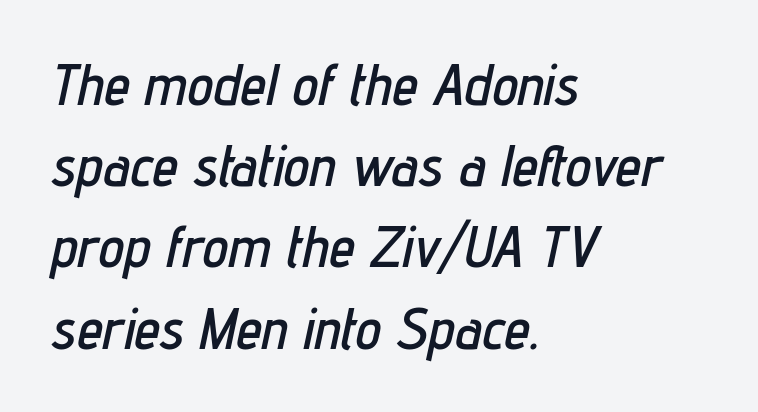
Q: Is the text italic (slanted)? A: Yes, it leans right by about 12 degrees.
Q: Is the text underlined? A: No.
Q: How is the paragraph aligned? A: Left-aligned.
Q: Is the spacing between letters normal or unusually wide? A: Normal.
Q: Is the spacing between lines tight, normal or loose? A: Normal.
Q: Width (condensed, normal, or wide)? A: Condensed.
Q: Stroke contrast? A: Low.
Q: x-height? A: Medium.
Q: Monospaced? A: No.
